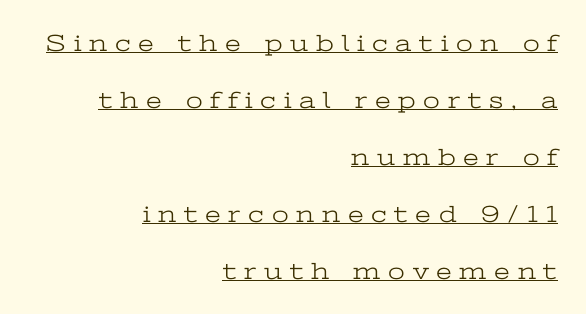
Q: Is the text bold? A: No.
Q: Is the text italic (slanted)? A: No, it is upright.
Q: Is the text underlined? A: Yes.
Q: How is the paragraph aligned? A: Right-aligned.
Q: Is the spacing between letters normal or unusually wide? A: Unusually wide.
Q: Is the spacing between lines tight, normal or loose? A: Loose.
